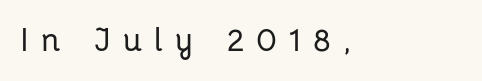
{"serif": "no", "italic": "no", "width": "normal", "stroke_contrast": "low", "x_height": "medium", "monospaced": "no", "underline": "no", "align": "left", "letter_spacing": "wide", "letter_spacing_em": 0.38, "glyph_px": 32}
